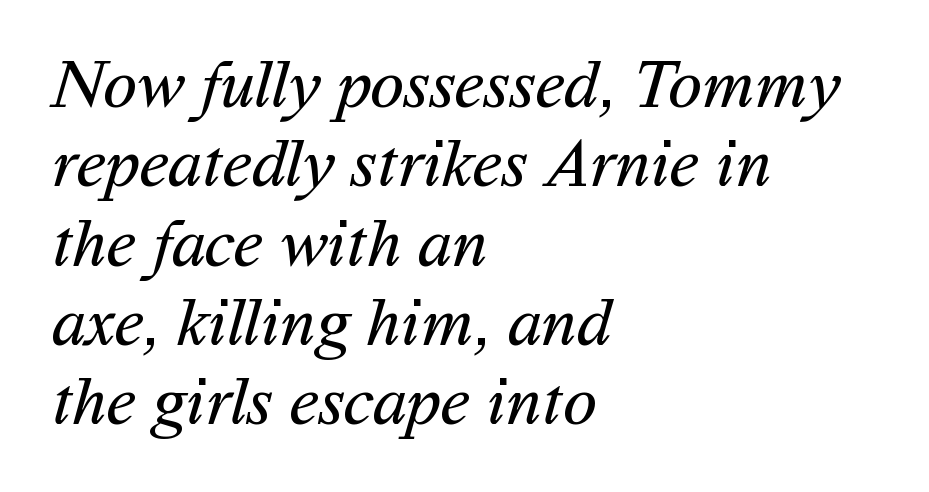
{"serif": "no", "bold": "no", "weight": "regular", "width": "normal", "stroke_contrast": "medium", "x_height": "medium", "monospaced": "no", "underline": "no", "align": "left", "line_spacing": "tight", "line_spacing_ratio": 1.15, "letter_spacing": "normal", "letter_spacing_em": 0.0, "glyph_px": 69}
